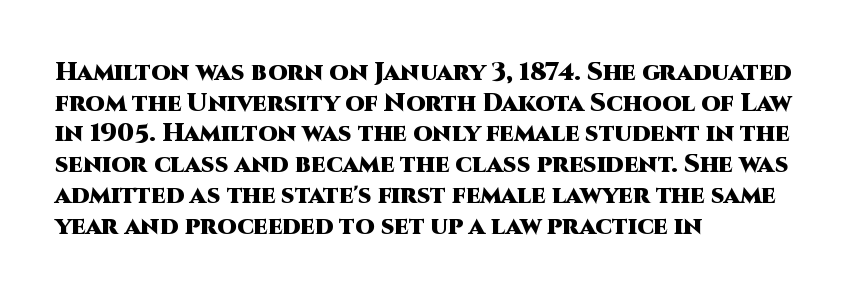
The image shows 25 px bold type, upright; set left-aligned, line spacing 1.23x, normal letter spacing, not underlined.
